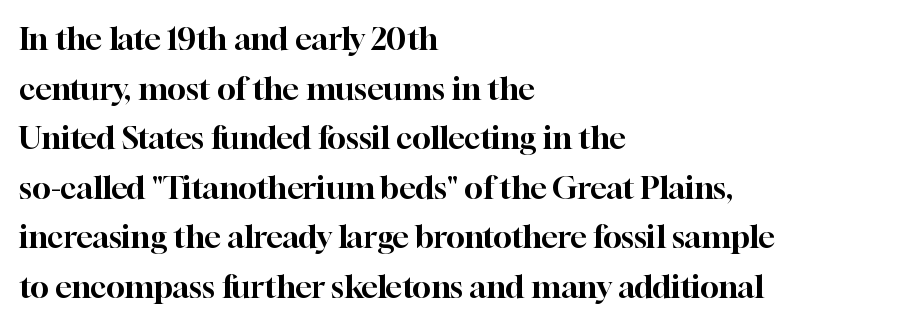
{"serif": "yes", "italic": "no", "width": "normal", "stroke_contrast": "high", "x_height": "medium", "monospaced": "no", "underline": "no", "align": "left", "line_spacing": "normal", "line_spacing_ratio": 1.6, "letter_spacing": "normal", "letter_spacing_em": 0.0, "glyph_px": 31}
